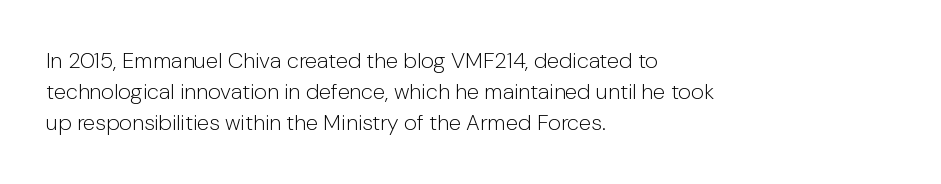
Q: Is the text bold? A: No.
Q: Is the text italic (slanted)? A: No, it is upright.
Q: Is the text underlined? A: No.
Q: How is the paragraph aligned? A: Left-aligned.
Q: Is the spacing between letters normal or unusually wide? A: Normal.
Q: Is the spacing between lines tight, normal or loose? A: Normal.
